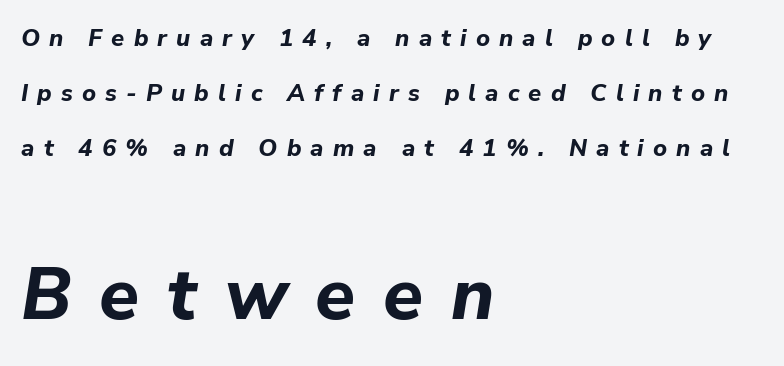
Spacing between characters has been opened up far beyond the box default. This layout puts the modest block above and the oversized block below. The passage shown stacks its lines with a broad gap. Check under the words: just untouched page. It's the slanting kind of type. The passage shown is typed in a proportional face where columns would drift.
